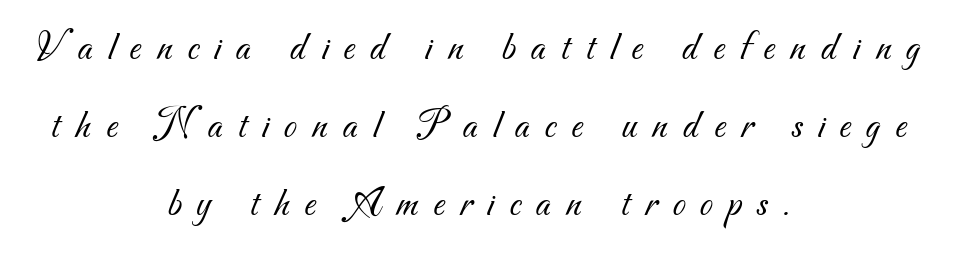
Think of a printed novel: that variable character pitch is what you see here. The designer went with a sans here, leaving each stem footless. Someone cranked the tracking dial way up on this one. No word sits above an underline. Casual observation: everything's sitting right in the middle.
